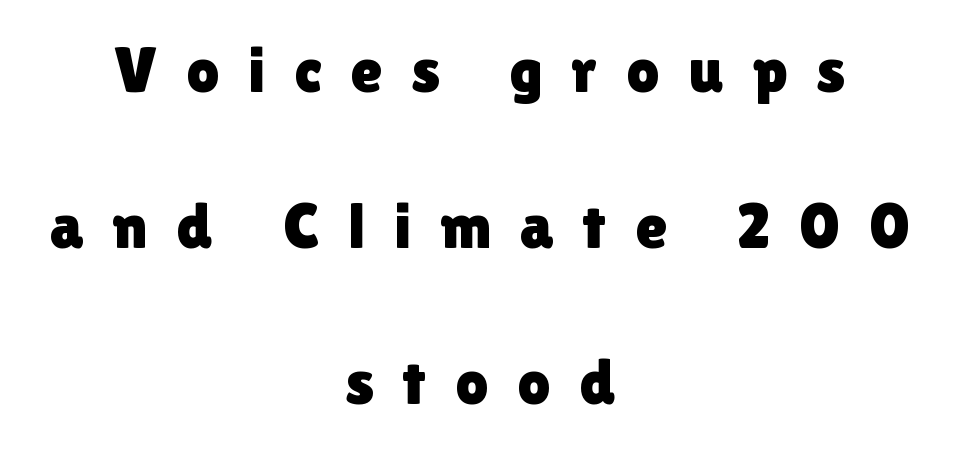
Q: Is the text italic (slanted)? A: No, it is upright.
Q: Is the typeface a serif or a sans-serif typeface? A: Sans-serif.
Q: Is the text underlined? A: No.
Q: How is the paragraph aligned? A: Centered.
Q: Is the spacing between letters normal or unusually wide? A: Unusually wide.
Q: Is the spacing between lines tight, normal or loose? A: Loose.
Q: Width (condensed, normal, or wide)? A: Normal.
Q: x-height? A: Medium.
Q: Monospaced? A: No.
